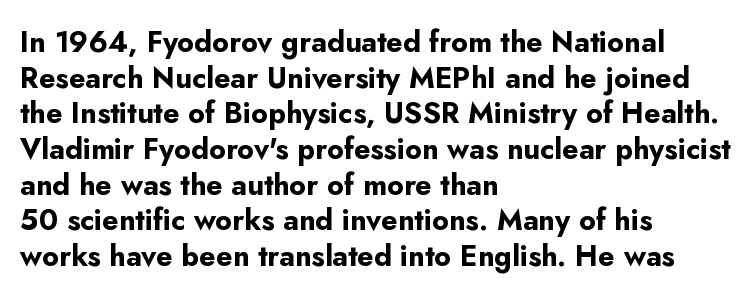
Q: Is the text bold? A: Yes.
Q: Is the text italic (slanted)? A: No, it is upright.
Q: Is the typeface a serif or a sans-serif typeface? A: Sans-serif.
Q: Is the text underlined? A: No.
Q: How is the paragraph aligned? A: Left-aligned.
Q: Is the spacing between letters normal or unusually wide? A: Normal.
Q: Width (condensed, normal, or wide)? A: Normal.
Q: Stroke contrast? A: Low.
Q: x-height? A: Small.
Q: Monospaced? A: No.
